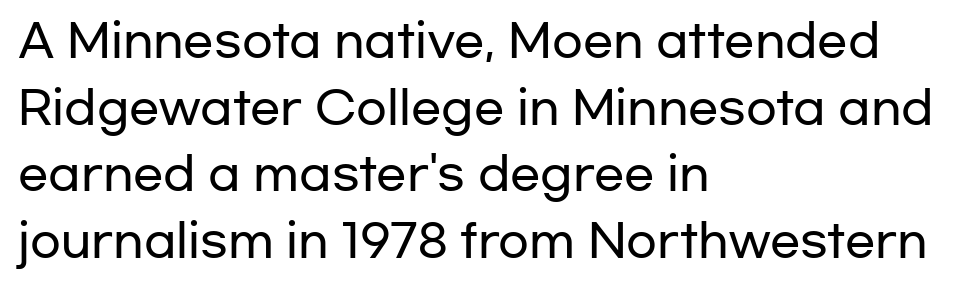
The image shows 45 px wide sans-serif type, upright; set left-aligned, normal line spacing (1.48x), normal letter spacing, not underlined; low stroke contrast and a medium x-height.
